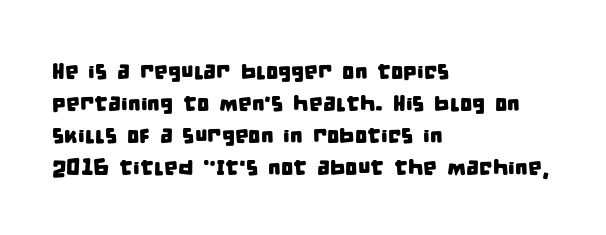
Casual observation: everything's shoved over to the left. Descenders are the only things crossing below the line. The space between consecutive lines is moderate. The letters sit at their default tracking, neither squeezed nor spread.
